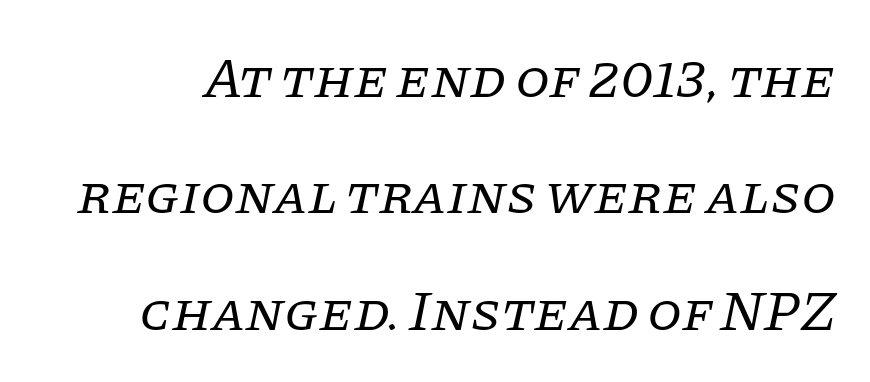
Character widths vary here, with narrow letters taking less room than wide ones. Is the letter spacing exaggerated? No — it looks like the ordinary default. Any mark beneath the type? The region is blank. Serif or sans? Serif — the stroke terminals have little feet.
